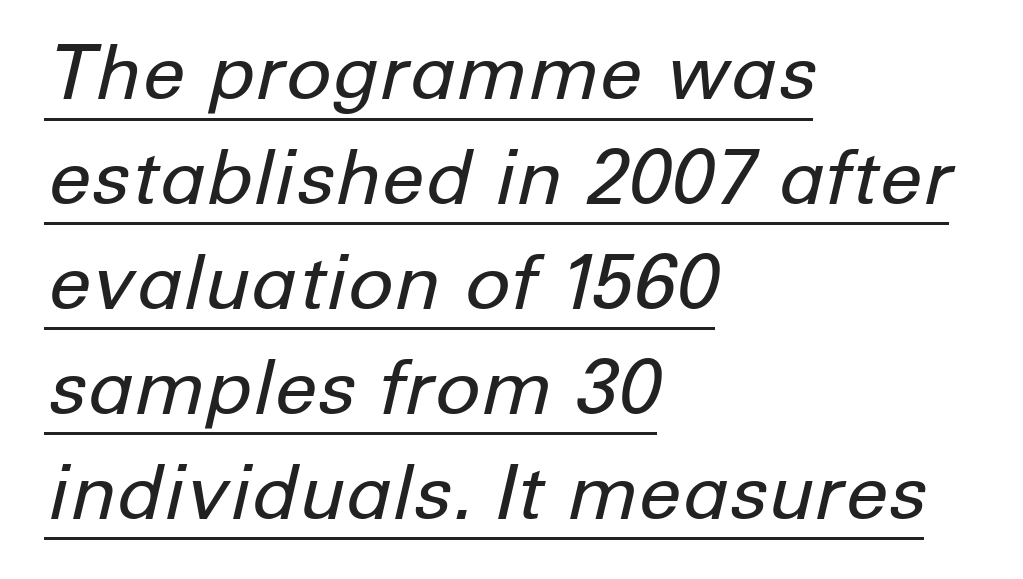
Spacing verdict: proportional, widths tailored to each character. An italicized treatment has been applied to the whole sample. Leading matches the norm, producing a regular column. Students, observe the line beneath the letters — that is underlining.
